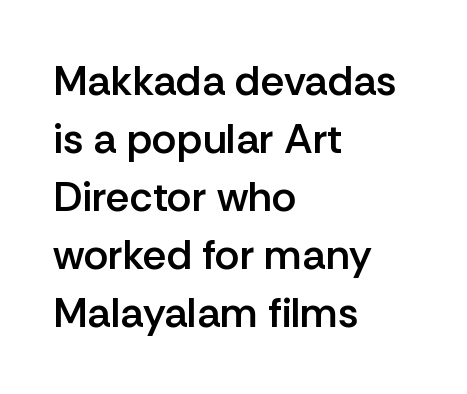
{"serif": "no", "italic": "no", "bold": "semi", "weight": "semibold", "width": "normal", "stroke_contrast": "low", "x_height": "medium", "monospaced": "no", "underline": "no", "align": "left", "line_spacing": "normal", "line_spacing_ratio": 1.38, "letter_spacing": "normal", "letter_spacing_em": 0.0, "glyph_px": 42}
